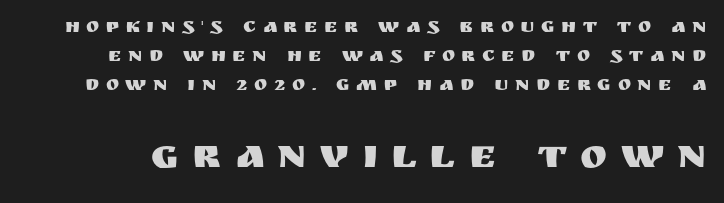
Q: Is the text italic (slanted)? A: No, it is upright.
Q: Is the typeface a serif or a sans-serif typeface? A: Sans-serif.
Q: Is the text underlined? A: No.
Q: Is the spacing between letters normal or unusually wide? A: Unusually wide.
Q: Is the spacing between lines tight, normal or loose? A: Normal.
Q: Which block of text is set in a larger size, the first (top) or the second (bottom)? A: The second (bottom) one.
Q: Width (condensed, normal, or wide)? A: Normal.
Q: Stroke contrast? A: Medium.
Q: x-height? A: Large.
Q: Monospaced? A: No.
